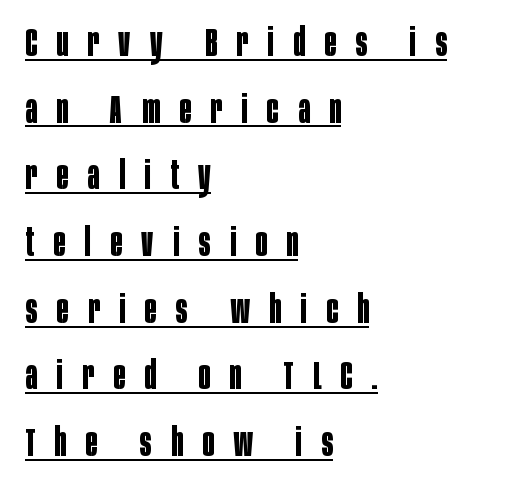
The image shows 39 px bold, condensed sans-serif type, upright; set left-aligned, line spacing 1.71x, unusually wide letter spacing (+0.5 em), underlined; low stroke contrast and a large x-height.
